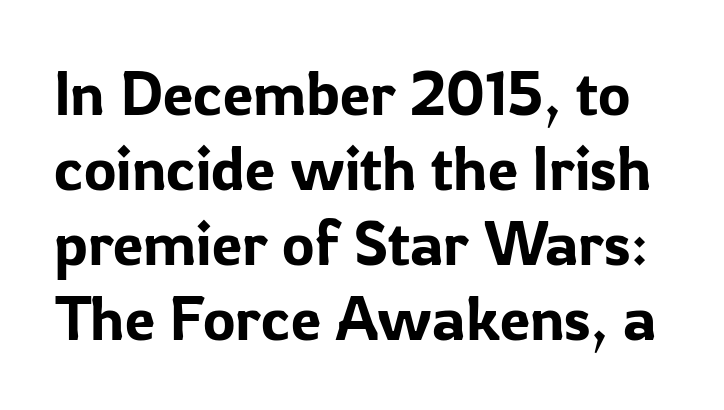
Q: Is the text italic (slanted)? A: No, it is upright.
Q: Is the typeface a serif or a sans-serif typeface? A: Sans-serif.
Q: Is the text underlined? A: No.
Q: Is the spacing between letters normal or unusually wide? A: Normal.
Q: Width (condensed, normal, or wide)? A: Normal.
Q: Stroke contrast? A: Low.
Q: x-height? A: Medium.
Q: Monospaced? A: No.
